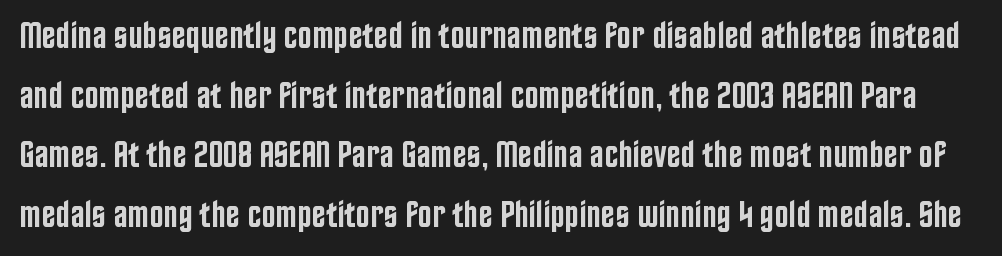
{"serif": "no", "italic": "no", "bold": "semi", "weight": "semibold", "width": "condensed", "stroke_contrast": "low", "x_height": "large", "monospaced": "no", "underline": "no", "line_spacing": "normal", "line_spacing_ratio": 1.57, "letter_spacing": "normal", "letter_spacing_em": 0.0, "glyph_px": 38}
